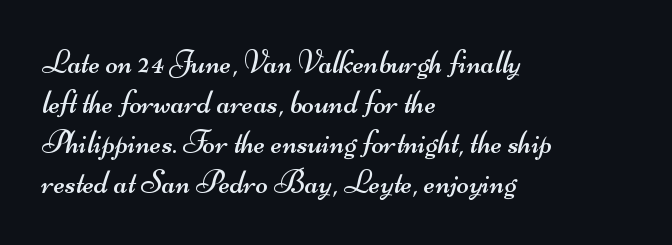
Q: Is the text bold? A: No.
Q: Is the typeface a serif or a sans-serif typeface? A: Sans-serif.
Q: Is the text underlined? A: No.
Q: How is the paragraph aligned? A: Left-aligned.
Q: Is the spacing between letters normal or unusually wide? A: Normal.
Q: Width (condensed, normal, or wide)? A: Wide.
Q: Stroke contrast? A: Medium.
Q: x-height? A: Small.
Q: Monospaced? A: No.
